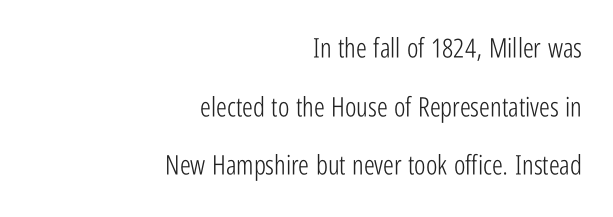
Q: Is the text bold? A: No.
Q: Is the text italic (slanted)? A: No, it is upright.
Q: Is the text underlined? A: No.
Q: How is the paragraph aligned? A: Right-aligned.
Q: Is the spacing between letters normal or unusually wide? A: Normal.
Q: Is the spacing between lines tight, normal or loose? A: Loose.
